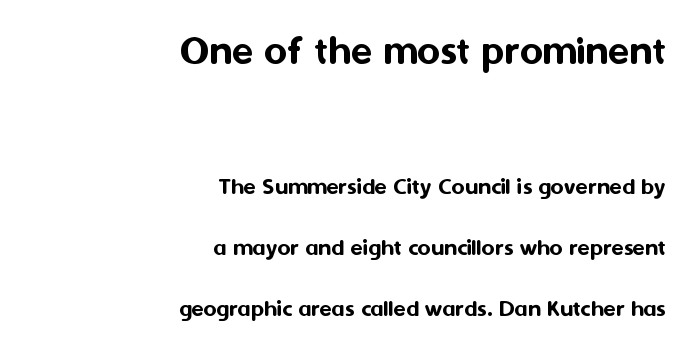
Upright lettering throughout. Note: no serifs on the glyphs. Here the glyphs are tracked normally, forming tight word shapes. Which of the two is more prominent by size? The first, at the top.
